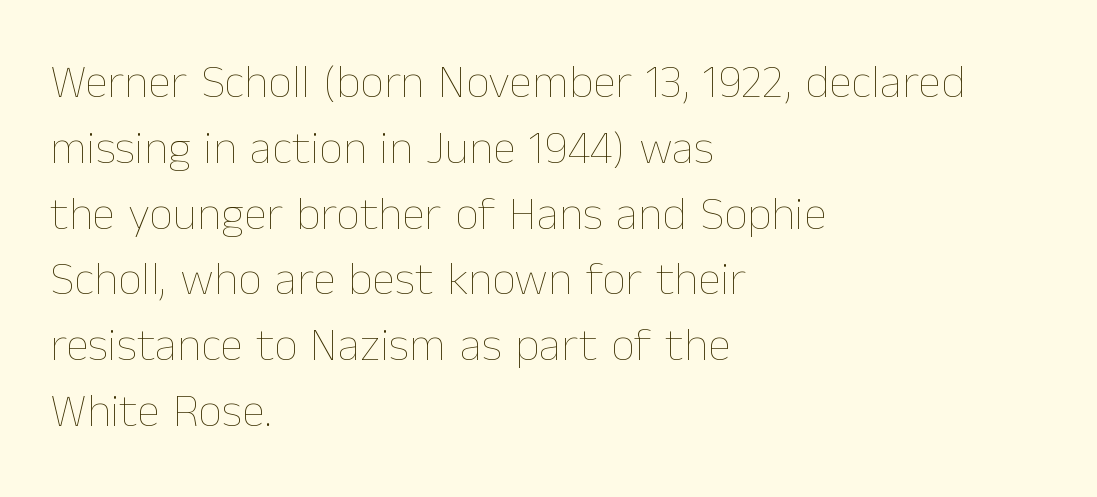
The image shows 47 px thin type, upright; set left-aligned, normal line spacing (1.4x), normal letter spacing, not underlined; low stroke contrast and a medium x-height.
